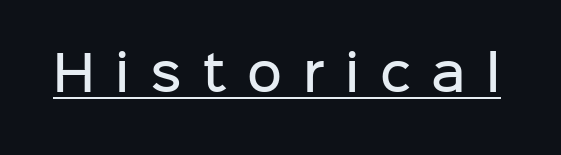
The image shows 48 px semibold sans-serif type, upright; set unusually wide letter spacing (+0.43 em), underlined; low stroke contrast and a medium x-height.
